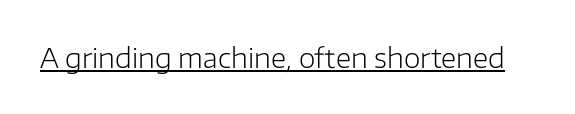
{"italic": "no", "bold": "no", "underline": "yes", "letter_spacing": "normal", "letter_spacing_em": 0.0, "glyph_px": 27}
